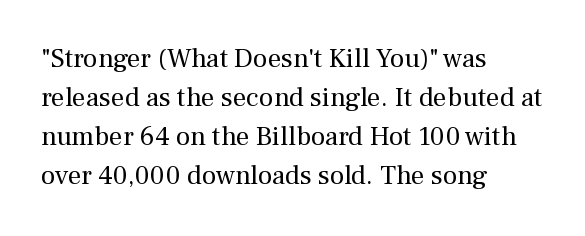
{"italic": "no", "bold": "no", "underline": "no", "align": "left", "line_spacing": "normal", "line_spacing_ratio": 1.45, "letter_spacing": "normal", "letter_spacing_em": 0.0, "glyph_px": 27}
